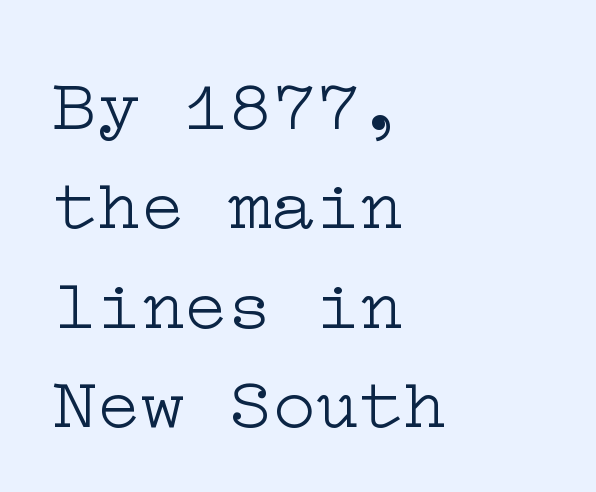
{"serif": "yes", "italic": "no", "bold": "no", "weight": "light", "width": "wide", "stroke_contrast": "low", "x_height": "medium", "underline": "no", "align": "left", "line_spacing": "normal", "line_spacing_ratio": 1.36, "letter_spacing": "normal", "letter_spacing_em": 0.0, "glyph_px": 73}
